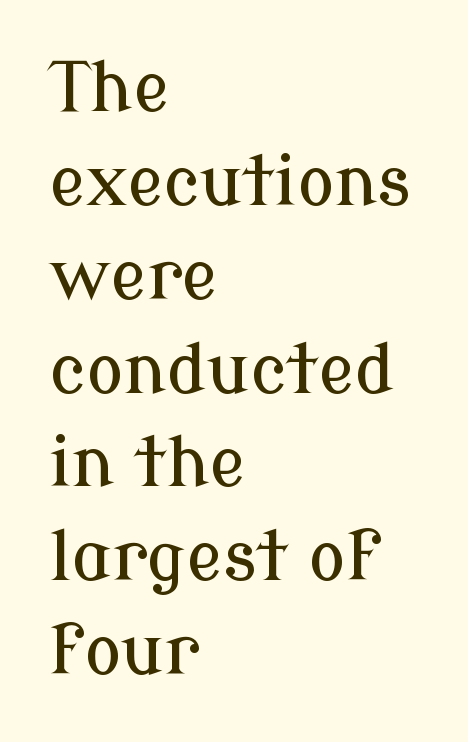
The image shows 69 px serif type, upright; set left-aligned, normal line spacing (1.36x), normal letter spacing, not underlined; low stroke contrast and a medium x-height.
